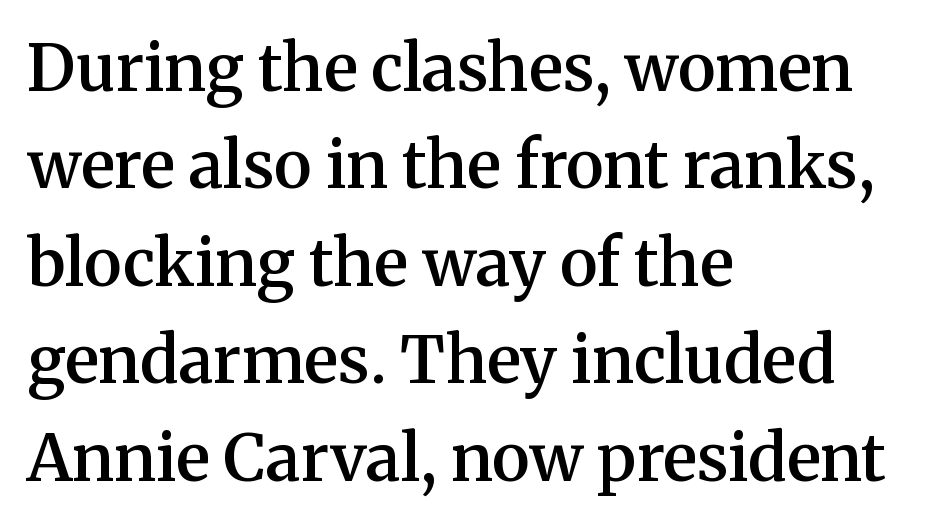
{"serif": "yes", "italic": "no", "bold": "semi", "weight": "semibold", "width": "normal", "stroke_contrast": "medium", "x_height": "medium", "monospaced": "no", "underline": "no", "align": "left", "line_spacing": "normal", "line_spacing_ratio": 1.5, "letter_spacing": "normal", "letter_spacing_em": 0.0, "glyph_px": 65}
